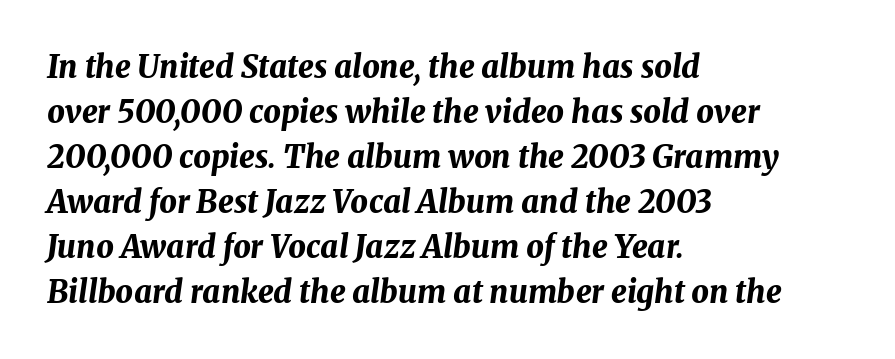
The image shows 31 px bold type, italic (leaning right); set left-aligned, normal line spacing (1.45x), normal letter spacing, not underlined; medium stroke contrast and a medium x-height.
